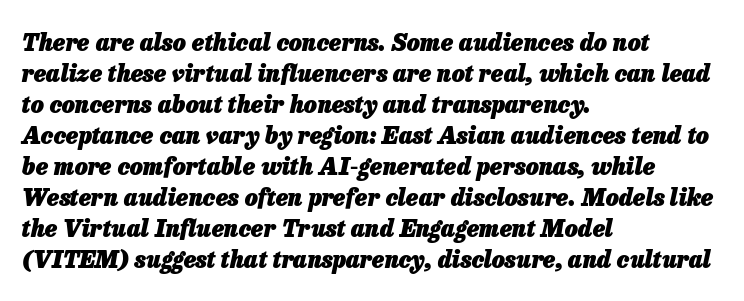
The glyphs are unaccompanied by any horizontal stroke below them. These words are printed bold, with thick strokes throughout. Rows of type keep a routine distance in the vertical direction. Leftover space on each line is placed entirely after the last word. Is the letter spacing exaggerated? No — it looks like the ordinary default.
